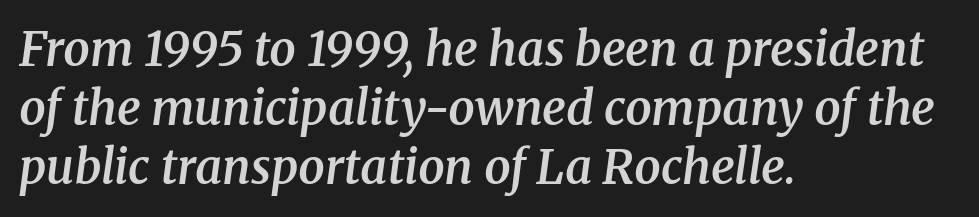
Q: Is the text bold? A: Semi-bold.
Q: Is the text italic (slanted)? A: Yes, it leans right by about 8 degrees.
Q: Is the typeface a serif or a sans-serif typeface? A: Serif.
Q: Is the text underlined? A: No.
Q: How is the paragraph aligned? A: Left-aligned.
Q: Is the spacing between letters normal or unusually wide? A: Normal.
Q: Is the spacing between lines tight, normal or loose? A: Normal.
Q: Width (condensed, normal, or wide)? A: Normal.
Q: Stroke contrast? A: Medium.
Q: x-height? A: Medium.
Q: Monospaced? A: No.
